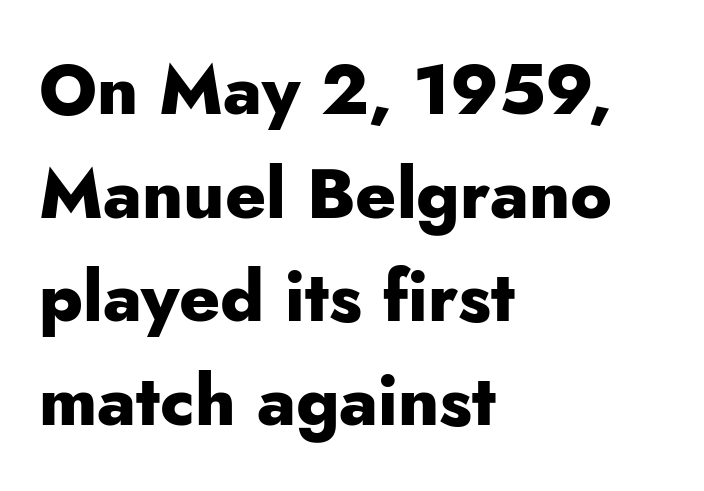
In terms of letterform style, serifs are entirely absent. A classic flush-left, rag-right setting is used for this passage. The rendering uses a moderate line-height, typical for paragraphs. The rendering uses natural spacing where letterforms have individual widths. Notice how thick the strokes are: this is what a full bold looks like.
